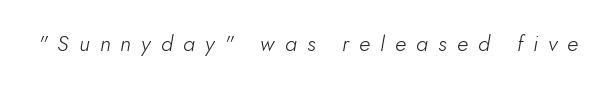
The letters look calm and open, with moderate or lighter stems. Students, note that the glyphs here are deliberately spaced far apart. The specimen reads as italic at a glance. Has an underline been added? It has not.
